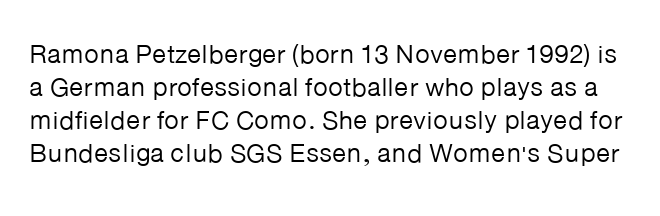
The image shows 26 px text type, upright; set normal line spacing (1.27x), normal letter spacing, not underlined.
